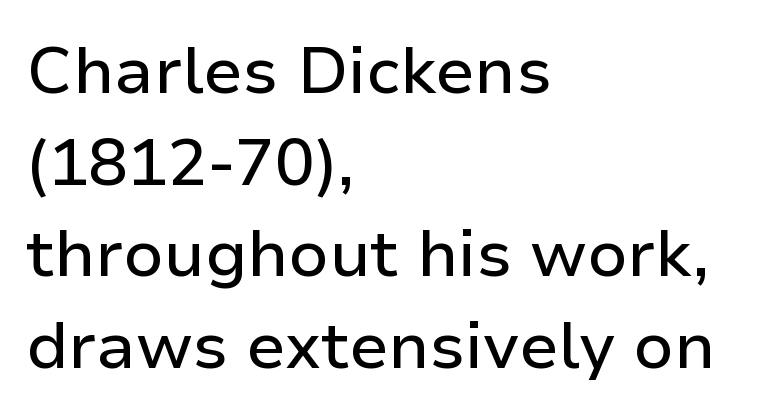
The image shows 66 px sans-serif type, upright; set left-aligned, normal line spacing (1.39x), normal letter spacing, not underlined; low stroke contrast and a medium x-height.
